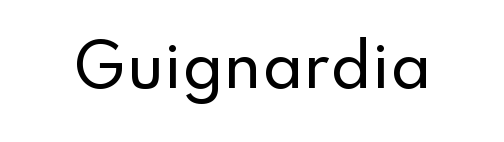
{"serif": "no", "italic": "no", "width": "normal", "stroke_contrast": "low", "x_height": "small", "monospaced": "no", "underline": "no", "letter_spacing": "normal", "letter_spacing_em": 0.0, "glyph_px": 58}
